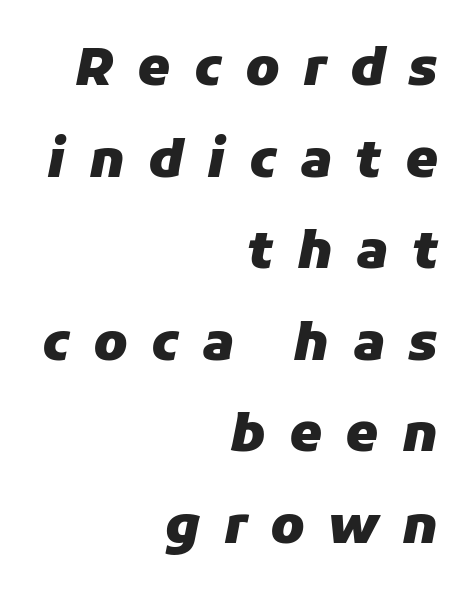
Italic: yes, the glyphs are oblique. Type without underlining. Bold? Absolutely — the strokes are thick and heavy. A flush-right, rag-left setting is used for this passage.
